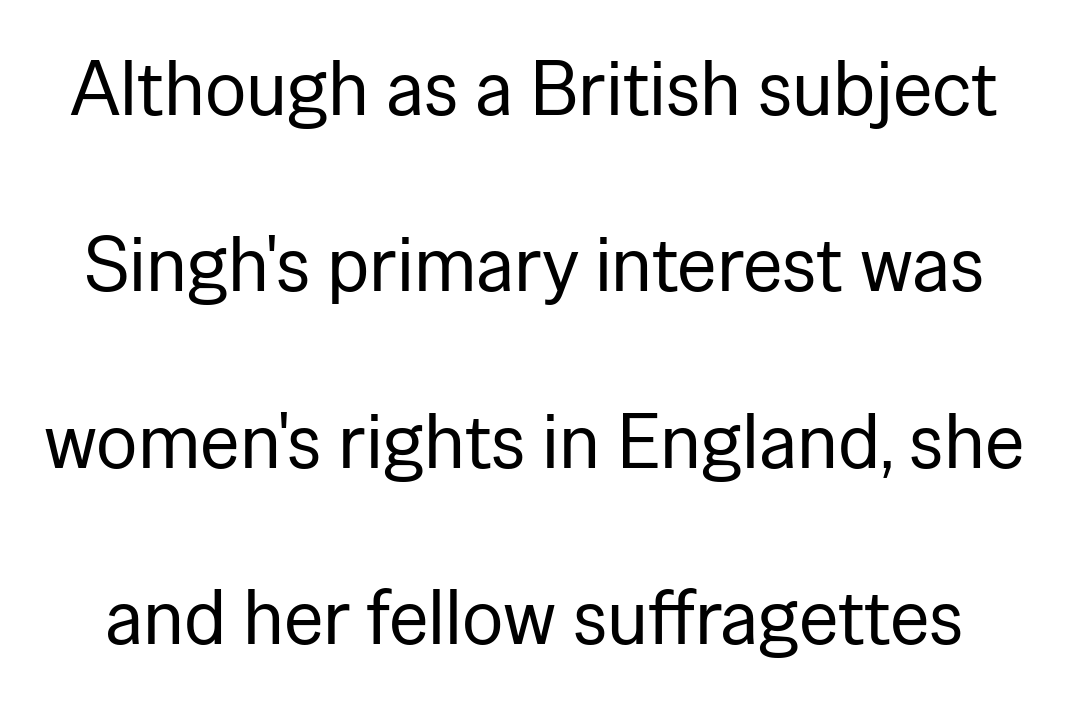
Letters rest on an invisible, unmarked baseline. A typesetter would call this leading open, well beyond the default. The letterforms sit shoulder to shoulder at normal distance. This sample has the flowing, uneven cadence of proportional lettering. Is this a heavy cut? Hardly; it is regular or lighter. The rendering shows plain stroke endings on the letterforms — a sans-serif design.
